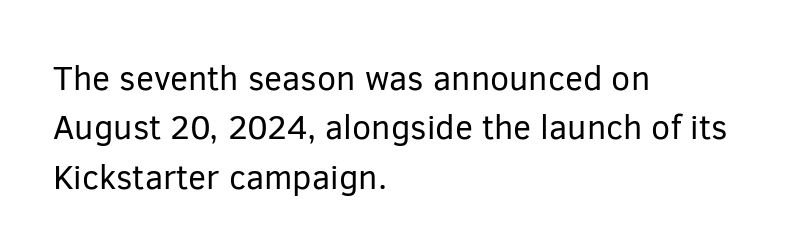
The image shows 34 px regular-weight sans-serif type, upright; set left-aligned, normal line spacing (1.45x), normal letter spacing, not underlined; low stroke contrast and a medium x-height.
